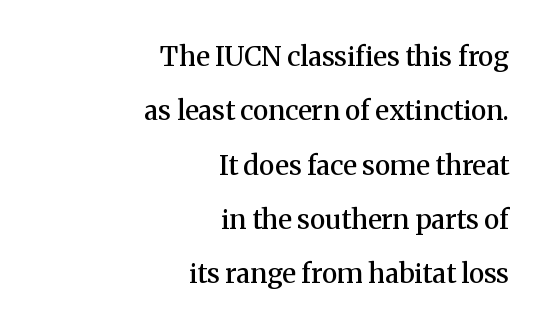
Q: Is the text bold? A: Semi-bold.
Q: Is the text italic (slanted)? A: No, it is upright.
Q: Is the text underlined? A: No.
Q: How is the paragraph aligned? A: Right-aligned.
Q: Is the spacing between letters normal or unusually wide? A: Normal.
Q: Is the spacing between lines tight, normal or loose? A: Loose.
